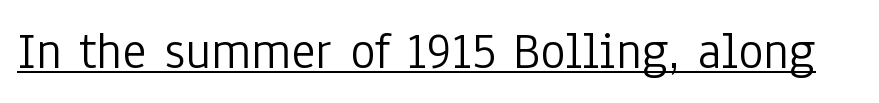
{"serif": "no", "italic": "no", "bold": "no", "weight": "light", "width": "condensed", "stroke_contrast": "low", "x_height": "medium", "monospaced": "no", "underline": "yes", "letter_spacing": "normal", "letter_spacing_em": 0.0, "glyph_px": 53}
